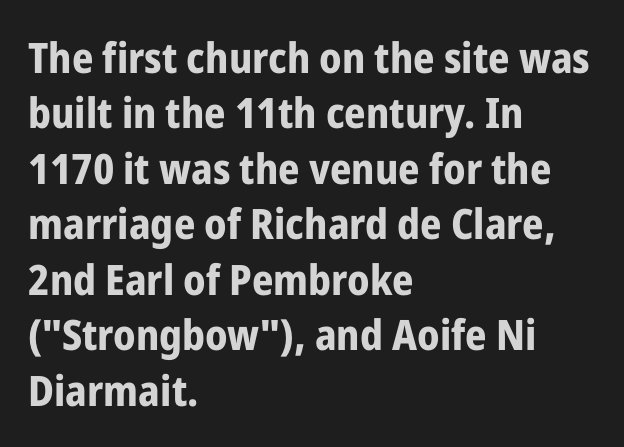
{"serif": "no", "italic": "no", "bold": "yes", "weight": "bold", "width": "condensed", "stroke_contrast": "low", "x_height": "medium", "monospaced": "no", "underline": "no", "align": "left", "line_spacing": "normal", "line_spacing_ratio": 1.32, "letter_spacing": "normal", "letter_spacing_em": 0.0, "glyph_px": 42}
